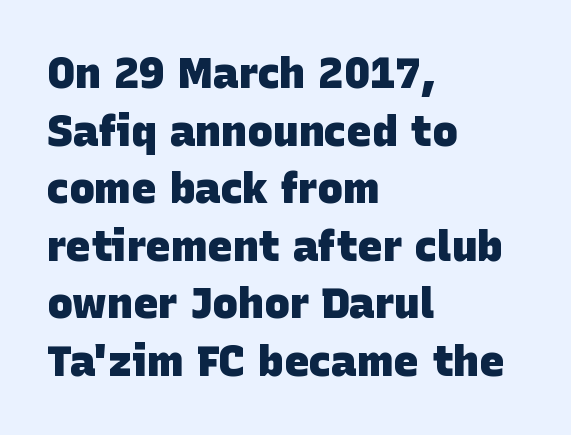
The image shows 43 px heavy sans-serif type; set left-aligned, normal line spacing (1.34x), normal letter spacing, not underlined; low stroke contrast and a large x-height.
